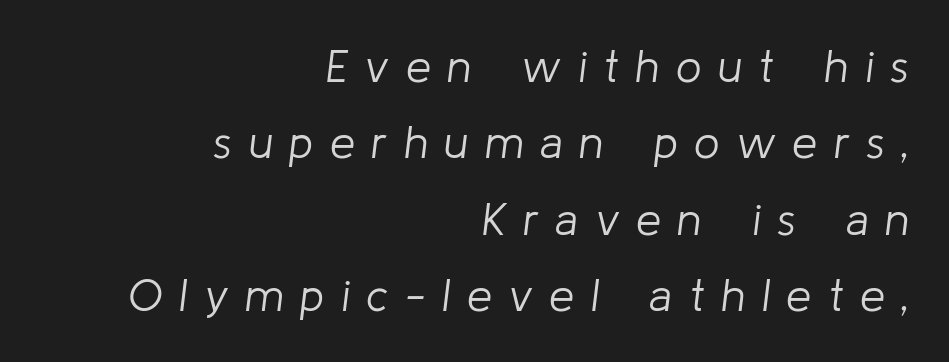
Q: Is the text bold? A: No.
Q: Is the text italic (slanted)? A: Yes, it leans right by about 8 degrees.
Q: Is the text underlined? A: No.
Q: How is the paragraph aligned? A: Right-aligned.
Q: Is the spacing between letters normal or unusually wide? A: Unusually wide.
Q: Is the spacing between lines tight, normal or loose? A: Normal.
Q: Width (condensed, normal, or wide)? A: Normal.
Q: Stroke contrast? A: Low.
Q: x-height? A: Medium.
Q: Monospaced? A: No.
